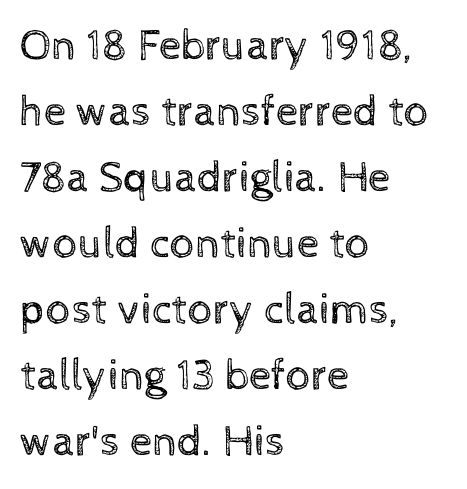
{"italic": "no", "bold": "no", "weight": "regular", "width": "normal", "x_height": "medium", "monospaced": "no", "underline": "no", "align": "left", "line_spacing": "normal", "line_spacing_ratio": 1.5, "letter_spacing": "normal", "letter_spacing_em": 0.0, "glyph_px": 44}
